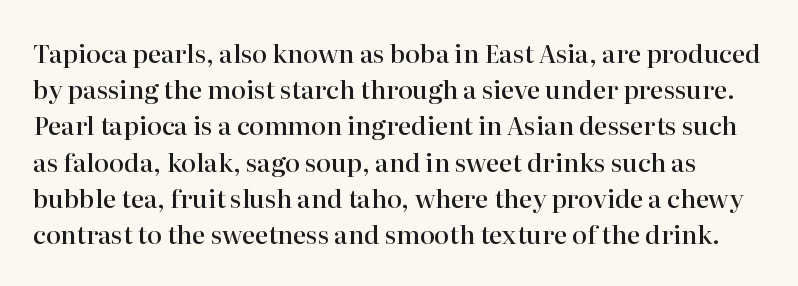
Nothing unusual about the tracking: characters are spaced as the font intends. If you drew a line through each stem, it would be perfectly vertical. Check the space under the baseline: it is left empty. Its strokes are somewhat broadened, the hallmark of semibold type. These lines sit exactly where default settings would place them.
